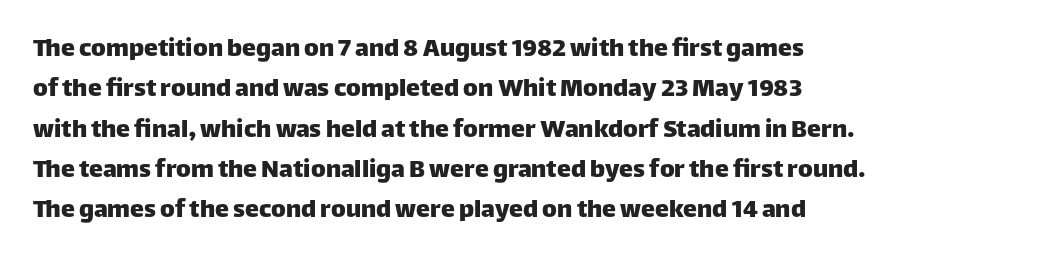
The image shows 28 px sans-serif type, upright; set left-aligned, normal line spacing (1.44x), normal letter spacing, not underlined; low stroke contrast and a large x-height.
